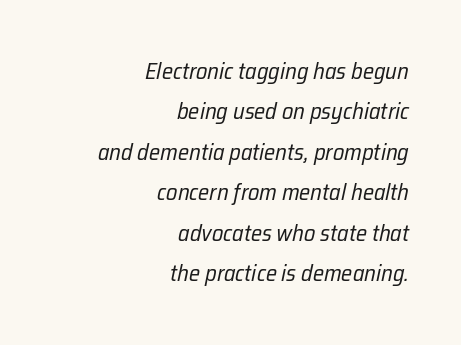
Glyph-to-glyph distance matches everyday printed text. Each row of text sits above clean, open space. Horizontally, the lines are justified to the trailing edge only. Unbolded letterforms with no extra heft. The letters are slanted; this is an italic face.
